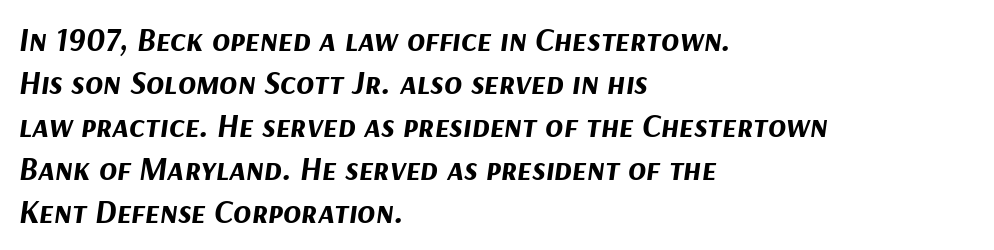
Q: Is the text bold? A: Yes.
Q: Is the text italic (slanted)? A: Yes, it leans right by about 9 degrees.
Q: Is the text underlined? A: No.
Q: How is the paragraph aligned? A: Left-aligned.
Q: Is the spacing between letters normal or unusually wide? A: Normal.
Q: Is the spacing between lines tight, normal or loose? A: Normal.
Q: Width (condensed, normal, or wide)? A: Normal.
Q: Stroke contrast? A: Medium.
Q: x-height? A: Medium.
Q: Monospaced? A: No.
